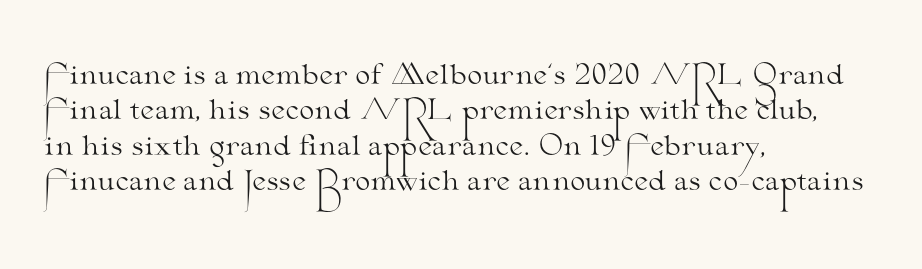
{"italic": "no", "bold": "no", "underline": "no", "align": "left", "line_spacing": "normal", "line_spacing_ratio": 1.31, "letter_spacing": "normal", "letter_spacing_em": 0.0, "glyph_px": 27}
